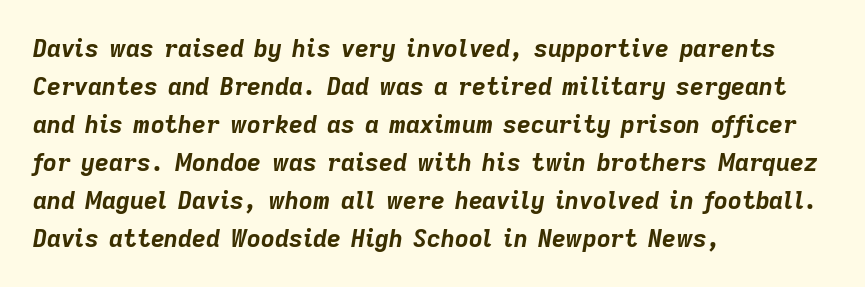
The face used here has a pronounced slope to its letters. Check under the words: just untouched page. Which margin do the lines hug? The left one — the right edge is uneven. Words appear dense and cohesive because spacing is normal. Leading matches the norm, producing a regular column.
